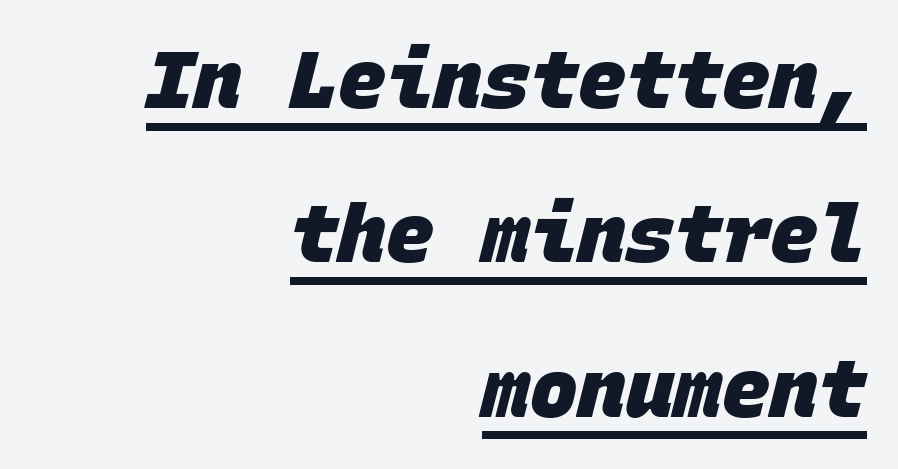
Each line ends at the same right margin while the left side varies. A dark, heavy texture on the line: the type is bold. Every character here occupies the same horizontal width, giving the sample a typewriter-like rhythm. Words appear dense and cohesive because spacing is normal.
